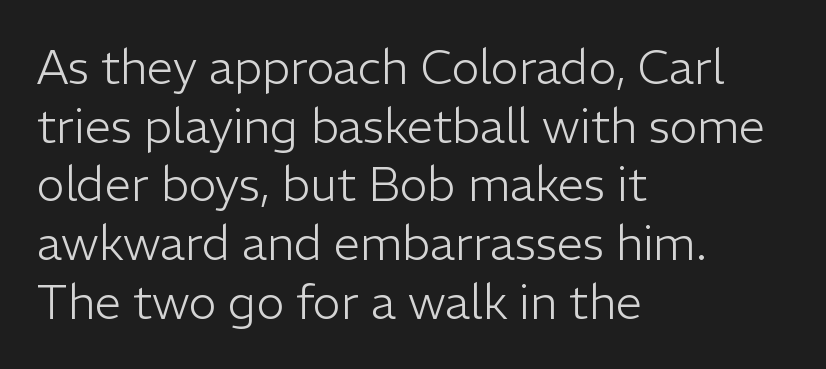
{"serif": "no", "italic": "no", "bold": "no", "weight": "light", "width": "normal", "stroke_contrast": "low", "x_height": "medium", "monospaced": "no", "underline": "no", "align": "left", "line_spacing": "normal", "line_spacing_ratio": 1.25, "letter_spacing": "normal", "letter_spacing_em": 0.0, "glyph_px": 47}
